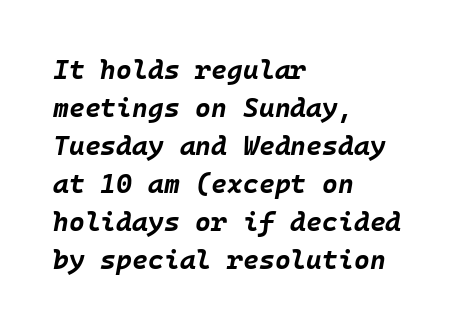
Q: Is the text bold? A: Yes.
Q: Is the text italic (slanted)? A: Yes, it leans right by about 10 degrees.
Q: Is the text underlined? A: No.
Q: How is the paragraph aligned? A: Left-aligned.
Q: Is the spacing between letters normal or unusually wide? A: Normal.
Q: Is the spacing between lines tight, normal or loose? A: Normal.
